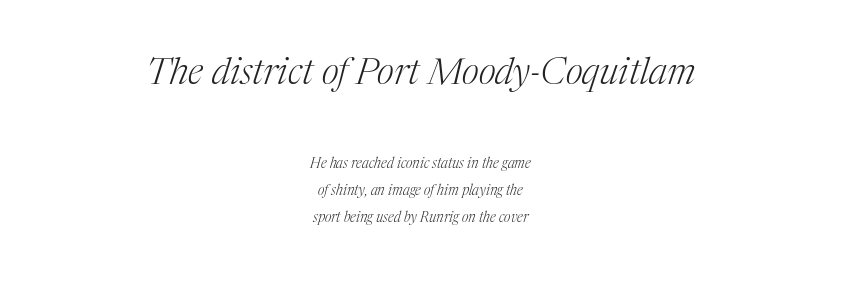
No extra tracking has been applied to these lines. No heavy texture on the line: the type isn't bold. Descenders are the only things crossing below the line. When letters slant like this, we call the style italic.
